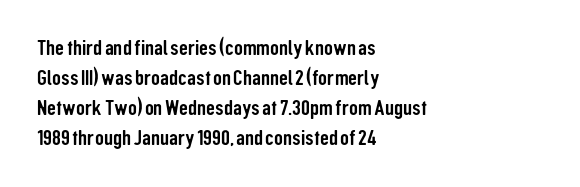
{"italic": "no", "underline": "no", "align": "left", "line_spacing": "normal", "line_spacing_ratio": 1.36, "letter_spacing": "normal", "letter_spacing_em": 0.0, "glyph_px": 22}
